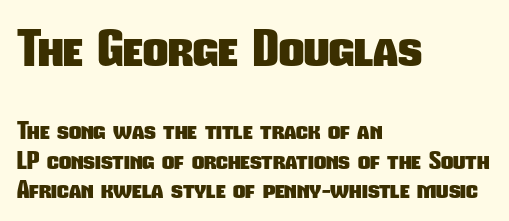
The image shows 49 px heavy, condensed sans-serif type; set left-aligned, line spacing 1.21x, normal letter spacing, not underlined; the first (top) block is 2.04x larger; low stroke contrast and a medium x-height.
